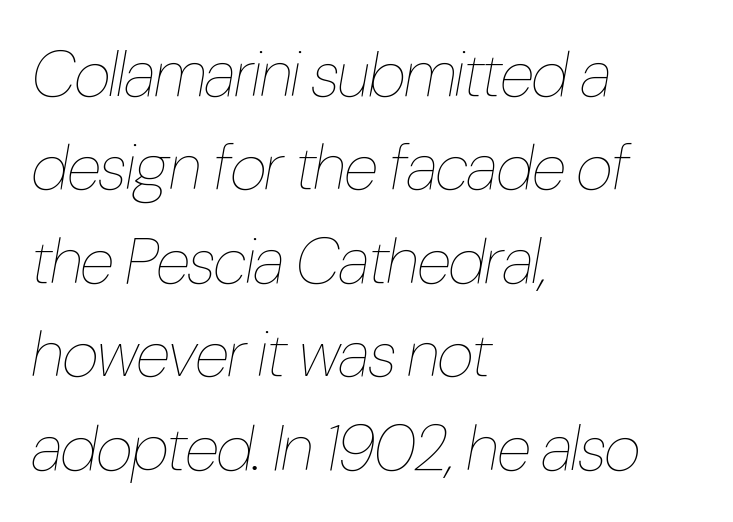
The letterforms sit at book weight or below. Vertically, the passage feels balanced, rows spaced as you'd expect. Lines of text with bare space underneath. The passage is arranged the way most books set body copy — flush left. Looks like regular typesetting: each glyph gets only the width it needs. Words appear dense and cohesive because spacing is normal.
